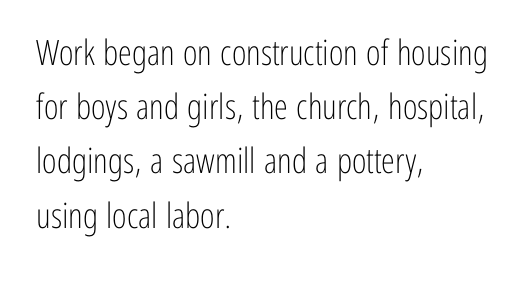
In terms of leading, this rendering sits right in the middle. Posture: upright roman. A typesetter would call this proportional, since set widths differ per character. Nope, no serifs anywhere on these letters. Words float on clear page, feet unadorned. What stands out about the letter spacing? Nothing — it is the standard amount.
